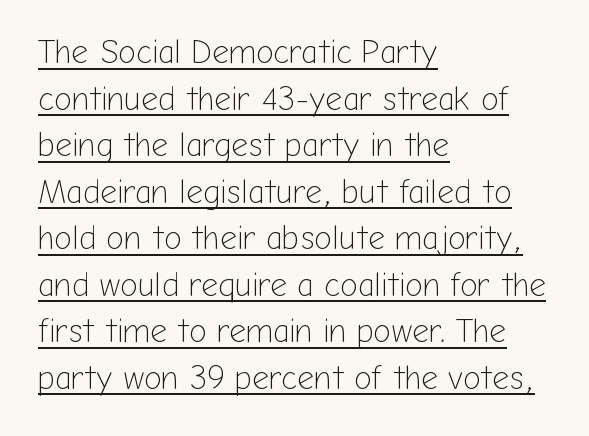
The image shows 33 px light sans-serif type, upright; set left-aligned, normal line spacing (1.41x), normal letter spacing, underlined; low stroke contrast and a medium x-height.
